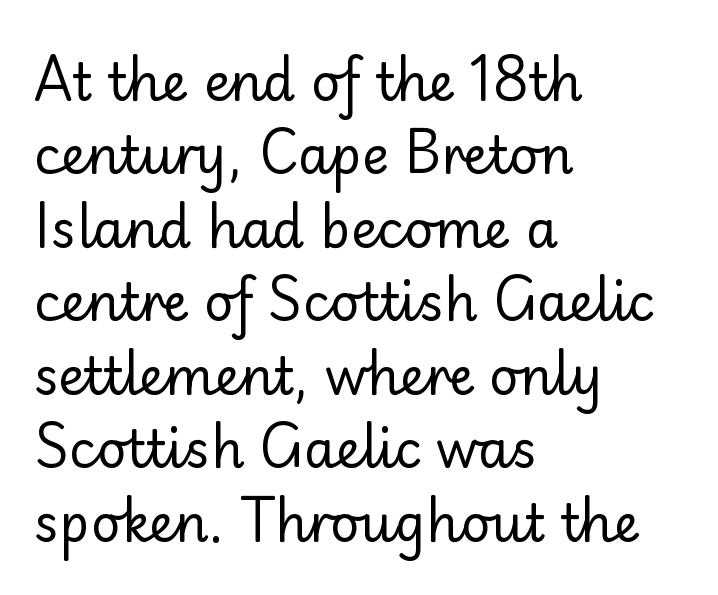
The image shows 51 px regular-weight sans-serif type, upright; set left-aligned, normal line spacing (1.44x), normal letter spacing, not underlined; low stroke contrast and a small x-height.
